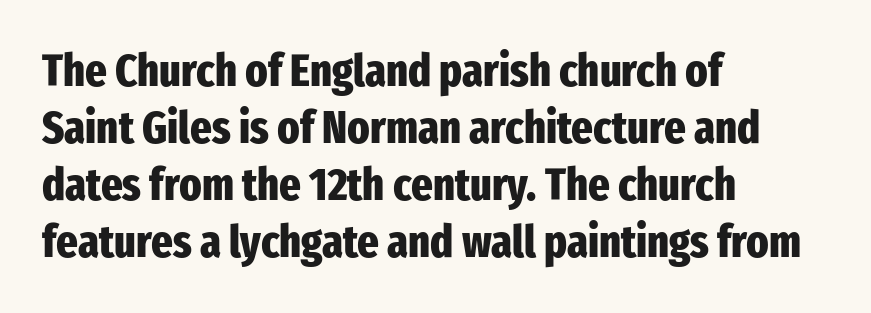
Q: Is the text bold? A: Yes.
Q: Is the text italic (slanted)? A: No, it is upright.
Q: Is the typeface a serif or a sans-serif typeface? A: Sans-serif.
Q: Is the text underlined? A: No.
Q: How is the paragraph aligned? A: Left-aligned.
Q: Is the spacing between letters normal or unusually wide? A: Normal.
Q: Width (condensed, normal, or wide)? A: Condensed.
Q: Stroke contrast? A: Low.
Q: x-height? A: Medium.
Q: Monospaced? A: No.
